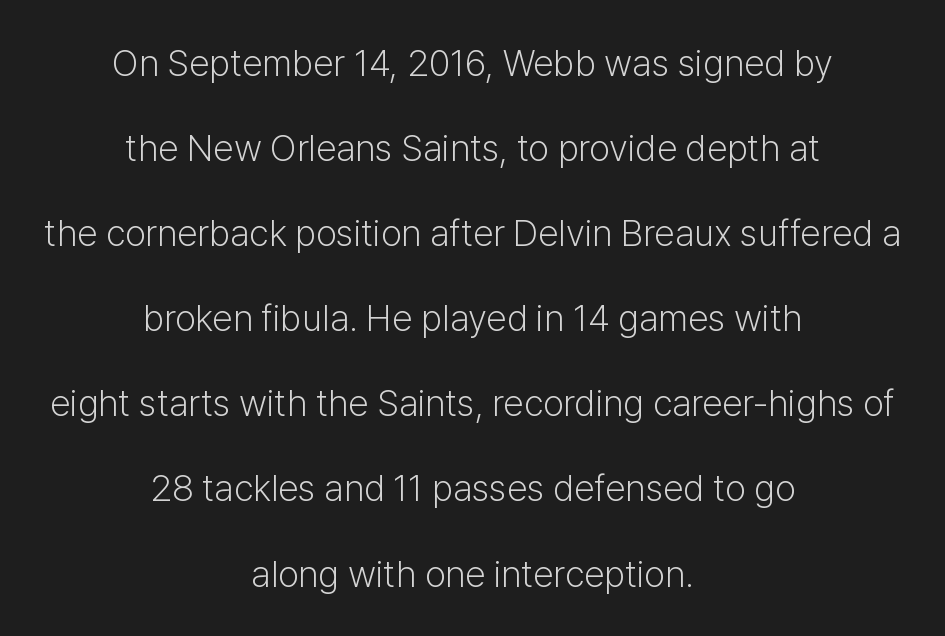
{"serif": "no", "italic": "no", "bold": "no", "weight": "light", "width": "normal", "stroke_contrast": "low", "x_height": "medium", "monospaced": "no", "underline": "no", "align": "center", "line_spacing": "loose", "line_spacing_ratio": 2.3, "letter_spacing": "normal", "letter_spacing_em": 0.0, "glyph_px": 37}
